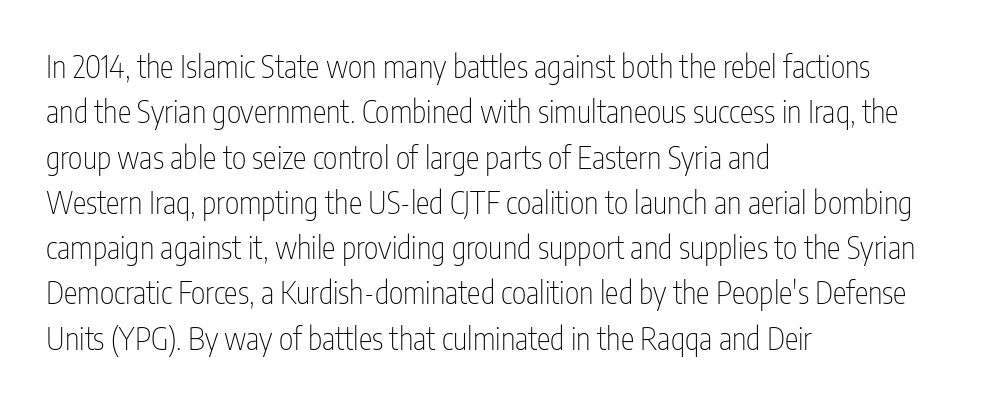
This sample has the flowing, uneven cadence of proportional lettering. No italicization has been applied; the sample stays upright. Baseline-to-baseline distance is the conventional proportion of letter height. Weight: regular or lighter. The paragraph has a hard left edge and a soft right edge.
